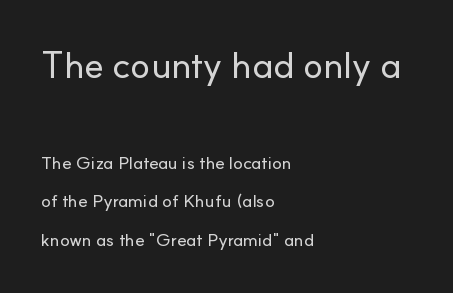
The image shows 37 px sans-serif type, upright; set left-aligned, loose line spacing (2.16x), normal letter spacing, not underlined; the first (top) block is 2.06x larger; low stroke contrast and a small x-height.
